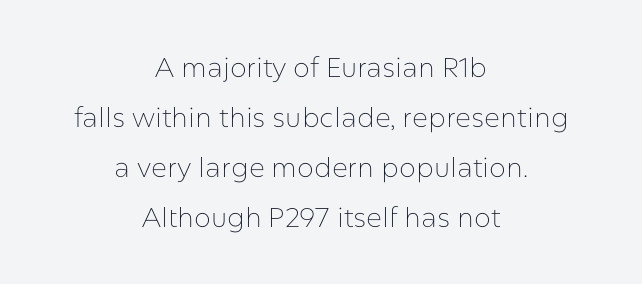
The image shows 27 px text type, upright; set centered, line spacing 1.85x, normal letter spacing, not underlined.
